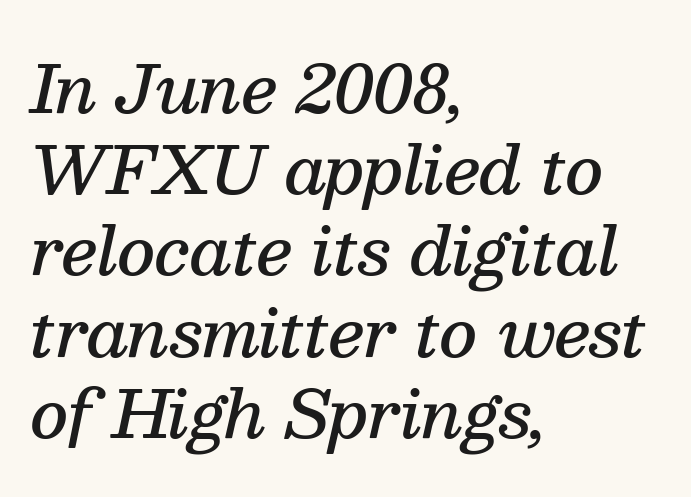
Q: Is the text bold? A: Semi-bold.
Q: Is the text italic (slanted)? A: Yes, it leans right by about 13 degrees.
Q: Is the typeface a serif or a sans-serif typeface? A: Serif.
Q: Is the text underlined? A: No.
Q: How is the paragraph aligned? A: Left-aligned.
Q: Is the spacing between letters normal or unusually wide? A: Normal.
Q: Is the spacing between lines tight, normal or loose? A: Normal.
Q: Width (condensed, normal, or wide)? A: Normal.
Q: Stroke contrast? A: Medium.
Q: x-height? A: Medium.
Q: Monospaced? A: No.
